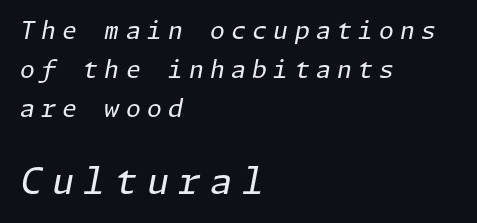
Check the space under the baseline: it is left empty. The letters in the lower block stand taller than those in the block above. Line starts are locked; line ends wander. On a weight scale, this lands at 450 or below. The designer left line spacing at the default.
